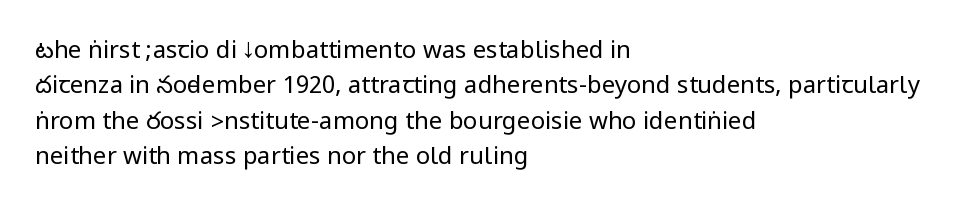
{"italic": "no", "bold": "no", "underline": "no", "align": "left", "line_spacing": "normal", "line_spacing_ratio": 1.47, "letter_spacing": "normal", "letter_spacing_em": 0.0, "glyph_px": 24}
